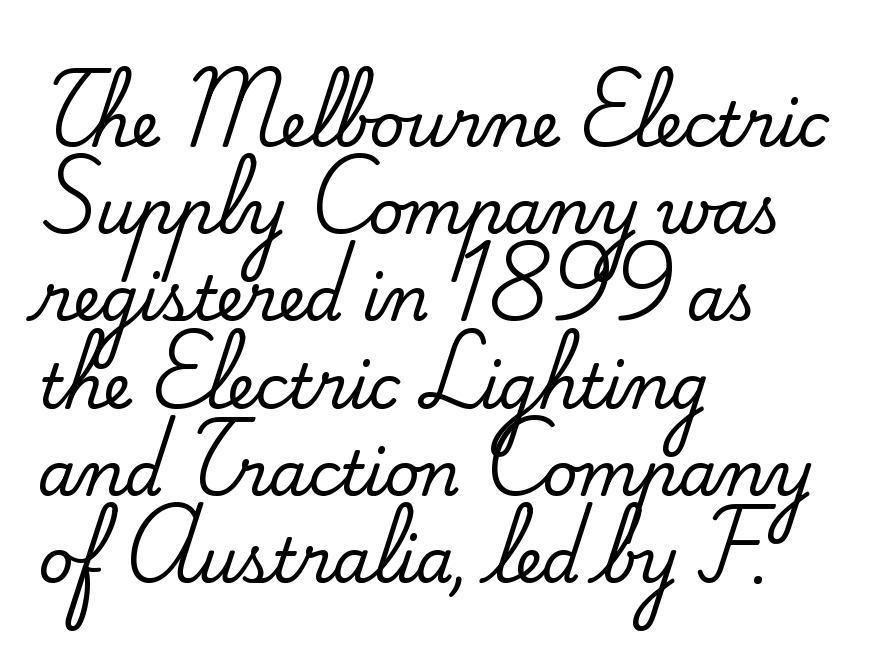
Q: Is the text italic (slanted)? A: Yes.
Q: Is the typeface a serif or a sans-serif typeface? A: Serif.
Q: Is the text underlined? A: No.
Q: How is the paragraph aligned? A: Left-aligned.
Q: Is the spacing between letters normal or unusually wide? A: Normal.
Q: Is the spacing between lines tight, normal or loose? A: Normal.
Q: Width (condensed, normal, or wide)? A: Normal.
Q: Stroke contrast? A: Medium.
Q: x-height? A: Small.
Q: Monospaced? A: No.
